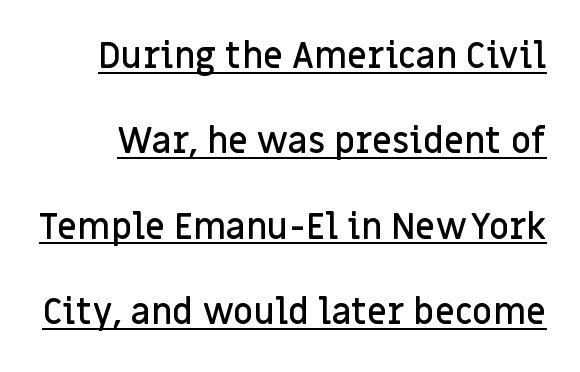
The image shows 35 px semibold sans-serif type, upright; set loose line spacing (2.44x), normal letter spacing, underlined; low stroke contrast and a large x-height.
